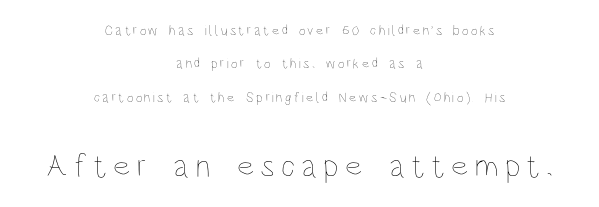
Q: Is the text bold? A: No.
Q: Is the text italic (slanted)? A: No, it is upright.
Q: Is the text underlined? A: No.
Q: How is the paragraph aligned? A: Centered.
Q: Is the spacing between lines tight, normal or loose? A: Loose.
Q: Which block of text is set in a larger size, the first (top) or the second (bottom)? A: The second (bottom) one.
Q: Width (condensed, normal, or wide)? A: Condensed.
Q: Stroke contrast? A: Low.
Q: x-height? A: Large.
Q: Monospaced? A: No.
